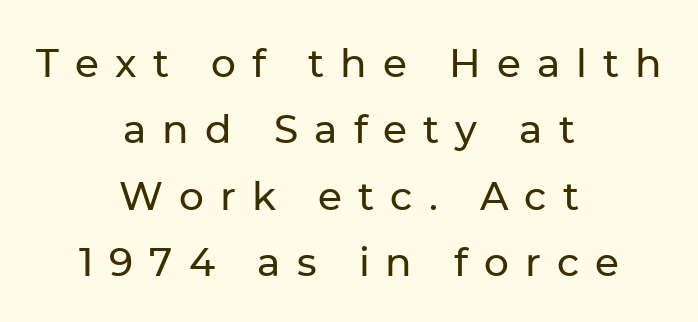
The image shows 39 px sans-serif type, upright; set centered, normal line spacing (1.7x), unusually wide letter spacing (+0.41 em), not underlined; low stroke contrast and a medium x-height.
